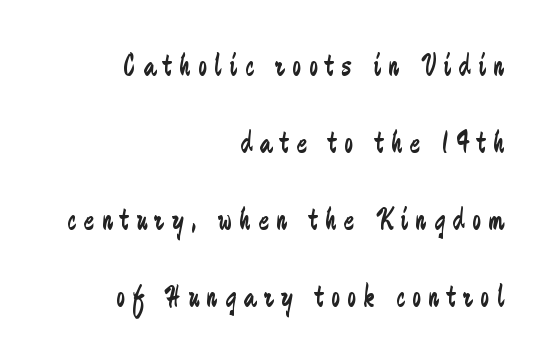
{"serif": "no", "bold": "no", "weight": "regular", "width": "condensed", "stroke_contrast": "low", "x_height": "medium", "monospaced": "no", "underline": "no", "align": "right", "line_spacing": "loose", "line_spacing_ratio": 2.48, "letter_spacing": "wide", "letter_spacing_em": 0.25, "glyph_px": 31}
